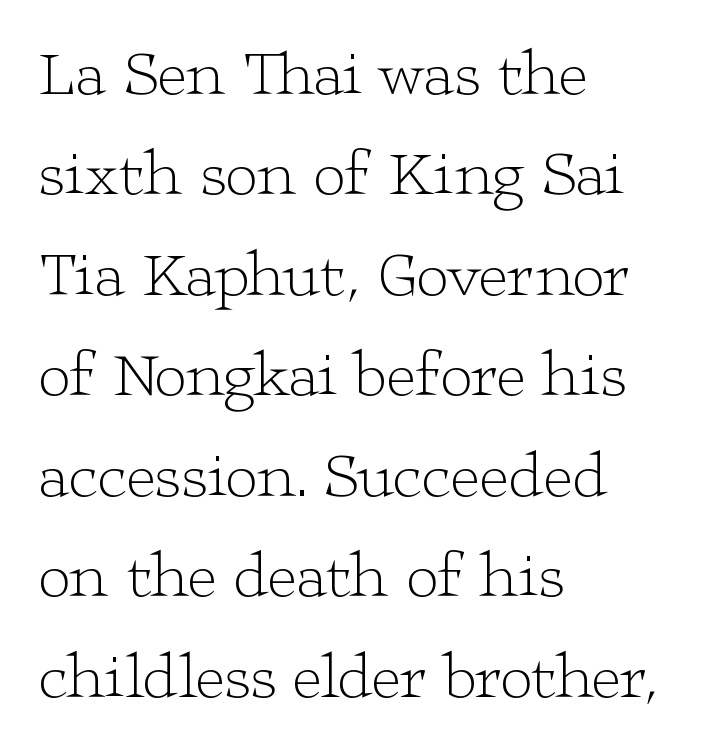
{"serif": "yes", "italic": "no", "bold": "no", "weight": "light", "width": "wide", "stroke_contrast": "low", "x_height": "medium", "monospaced": "no", "underline": "no", "align": "left", "line_spacing": "normal", "line_spacing_ratio": 1.57, "letter_spacing": "normal", "letter_spacing_em": 0.0, "glyph_px": 64}
